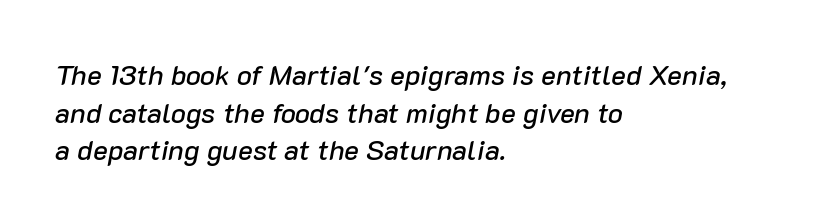
Bare-footed words on every line. These lines stack with their left ends in a neat column. An italicized treatment has been applied to the whole sample. The letters sit at their default tracking, neither squeezed nor spread. This sample has the flowing, uneven cadence of proportional lettering.
